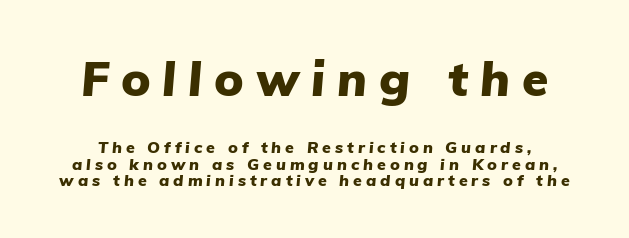
Q: Is the text bold? A: Yes.
Q: Is the text italic (slanted)? A: Yes, it leans right by about 5 degrees.
Q: Is the text underlined? A: No.
Q: Is the spacing between letters normal or unusually wide? A: Unusually wide.
Q: Is the spacing between lines tight, normal or loose? A: Tight.
Q: Which block of text is set in a larger size, the first (top) or the second (bottom)? A: The first (top) one.
Q: Width (condensed, normal, or wide)? A: Normal.
Q: Stroke contrast? A: Low.
Q: x-height? A: Medium.
Q: Monospaced? A: No.
